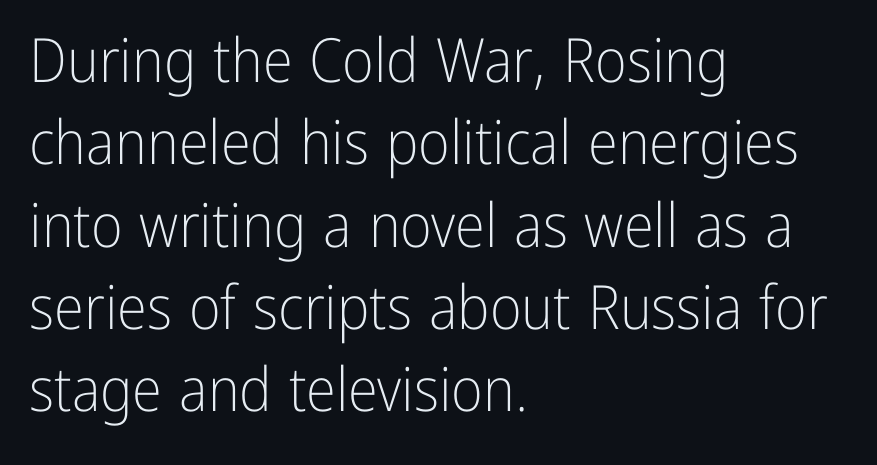
{"serif": "no", "italic": "no", "bold": "no", "weight": "light", "width": "condensed", "stroke_contrast": "low", "x_height": "medium", "monospaced": "no", "underline": "no", "align": "left", "line_spacing": "normal", "line_spacing_ratio": 1.35, "letter_spacing": "normal", "letter_spacing_em": 0.0, "glyph_px": 61}
